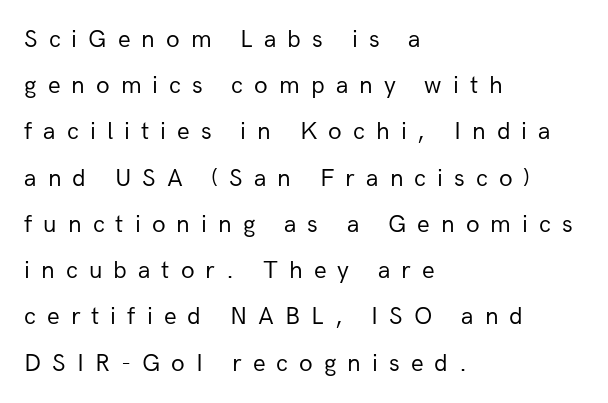
Q: Is the text bold? A: No.
Q: Is the text italic (slanted)? A: No, it is upright.
Q: Is the text underlined? A: No.
Q: How is the paragraph aligned? A: Left-aligned.
Q: Is the spacing between letters normal or unusually wide? A: Unusually wide.
